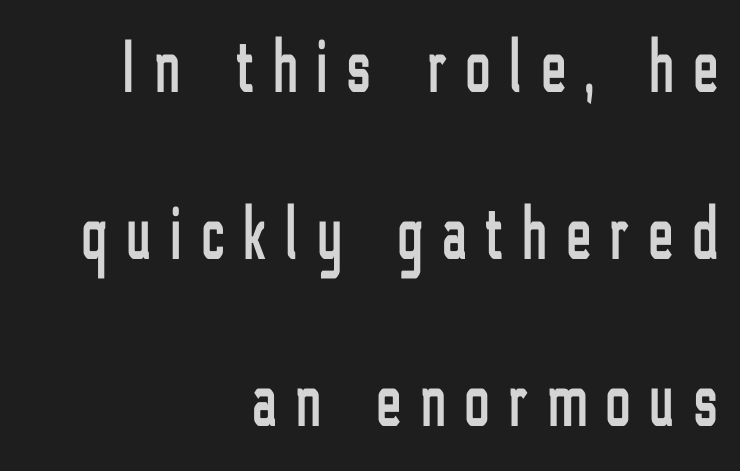
Q: Is the text italic (slanted)? A: No, it is upright.
Q: Is the typeface a serif or a sans-serif typeface? A: Sans-serif.
Q: Is the text underlined? A: No.
Q: How is the paragraph aligned? A: Right-aligned.
Q: Is the spacing between letters normal or unusually wide? A: Unusually wide.
Q: Is the spacing between lines tight, normal or loose? A: Loose.
Q: Width (condensed, normal, or wide)? A: Condensed.
Q: Stroke contrast? A: Low.
Q: x-height? A: Medium.
Q: Monospaced? A: No.
